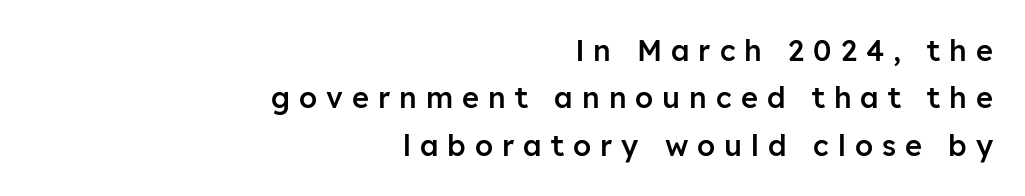
The image shows 29 px semibold sans-serif type, upright; set right-aligned, normal line spacing (1.63x), unusually wide letter spacing (+0.31 em), not underlined; low stroke contrast and a medium x-height.
